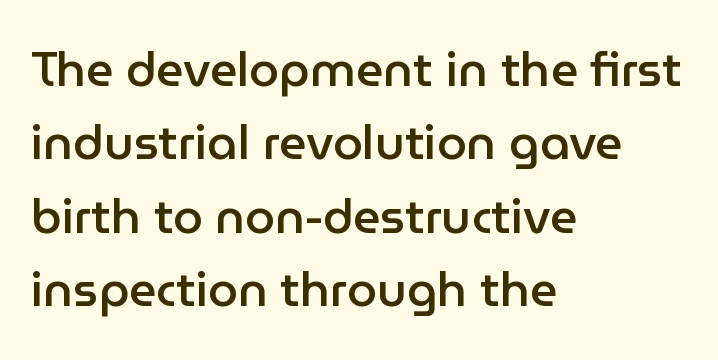
The image shows 48 px semibold sans-serif type, upright; set left-aligned, normal line spacing (1.53x), normal letter spacing, not underlined; low stroke contrast and a medium x-height.
